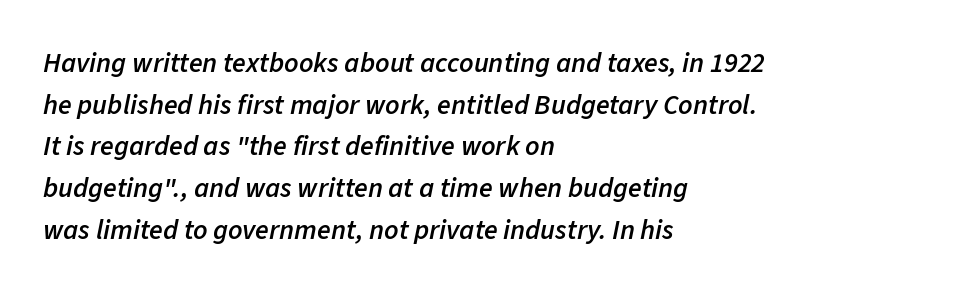
The text carries the slant typical of an italic or oblique font. The passage shown has conventional tracking throughout. The face used here is proportionally spaced, like ordinary book or web type. Regular leading.
